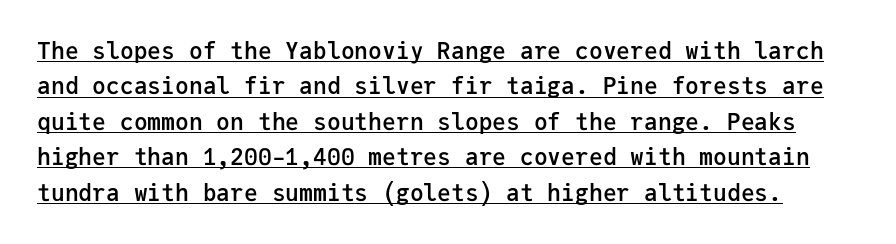
Q: Is the text bold? A: Semi-bold.
Q: Is the text italic (slanted)? A: No, it is upright.
Q: Is the text underlined? A: Yes.
Q: Is the spacing between letters normal or unusually wide? A: Normal.
Q: Is the spacing between lines tight, normal or loose? A: Normal.
